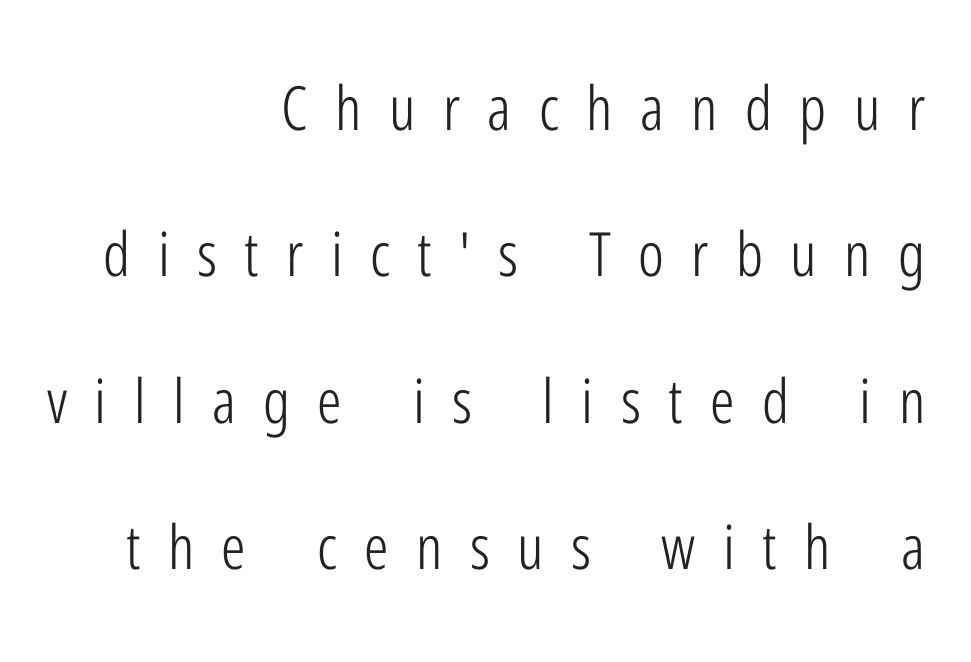
The rendering inserts visible extra space after every character. Serif or sans? Sans — the stroke terminals are bare. The font sits on the lighter half of the weight spectrum, regular included. This sample has the flowing, uneven cadence of proportional lettering.
